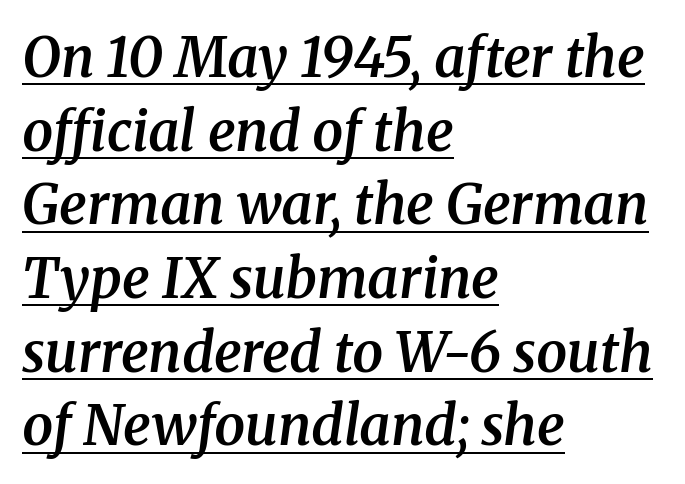
The image shows 55 px semibold serif type, italic (leaning right); set left-aligned, normal line spacing (1.34x), normal letter spacing, underlined; medium stroke contrast and a medium x-height.
